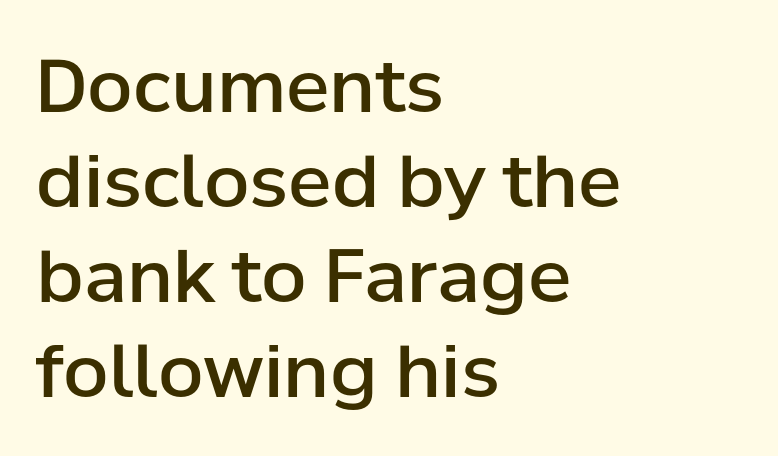
Line spacing here is normal. Emphasis by weight is partial: semibold. Observe the absence of serifs on each vertical stroke in this sample. Visually the block forms a straight wall on the left and a jagged coastline on the right. The face used here is rendered with its standard letterfit. Varying glyph widths throughout — classic text-font behaviour.
